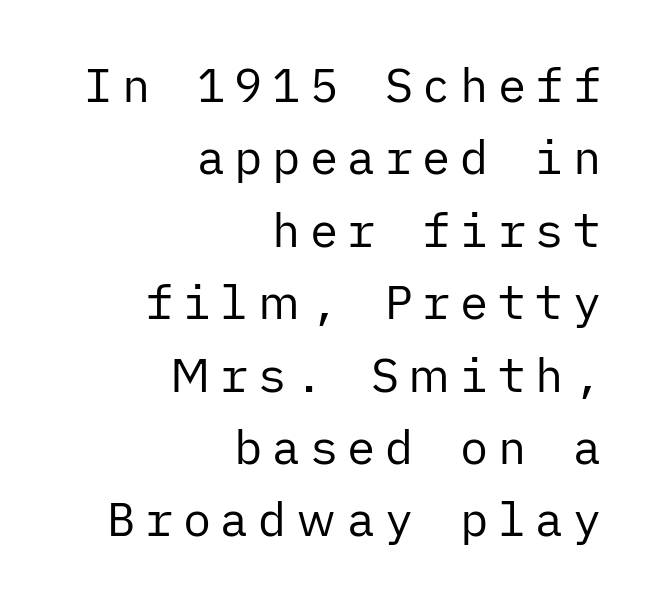
{"serif": "no", "italic": "no", "bold": "no", "weight": "regular", "width": "normal", "stroke_contrast": "low", "x_height": "medium", "underline": "no", "align": "right", "line_spacing": "normal", "line_spacing_ratio": 1.54, "letter_spacing": "wide", "letter_spacing_em": 0.2, "glyph_px": 47}
